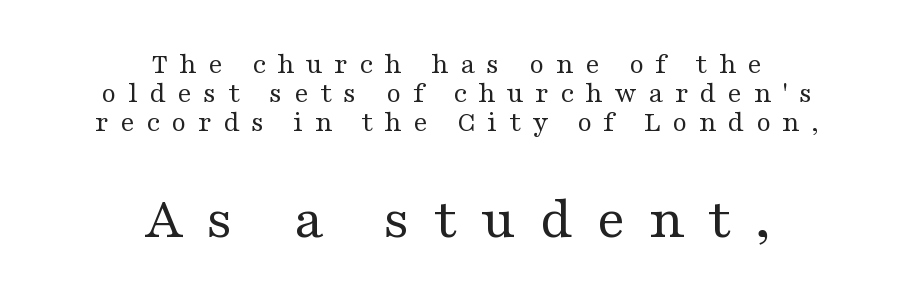
The image shows 61 px regular-weight, wide serif type, upright; set centered, tight line spacing (0.97x), unusually wide letter spacing (+0.38 em), not underlined; the second (bottom) block is 2.03x larger; medium stroke contrast and a medium x-height.
